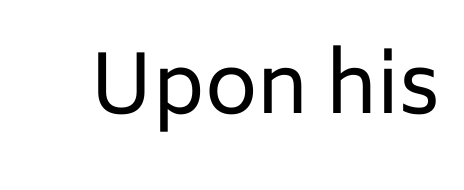
The image shows 80 px regular-weight sans-serif type, upright; set normal letter spacing, not underlined; low stroke contrast and a medium x-height.
